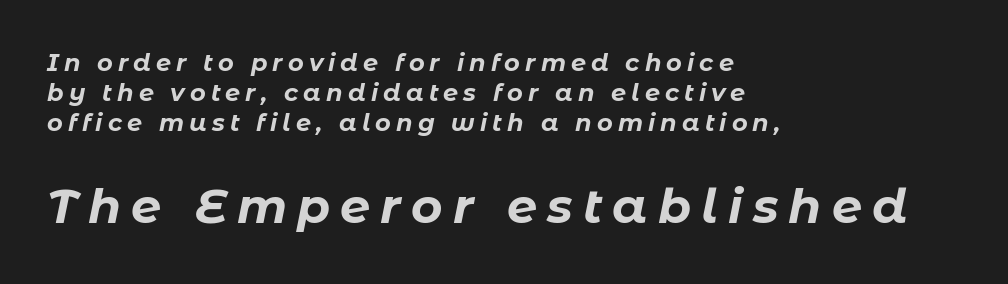
The glyphs have the mass of a bold cut. How would I describe the line gaps? Plain and ordinary. Does extra space separate the letters? Yes, quite a lot of it. These lines stack with their left ends in a neat column.
